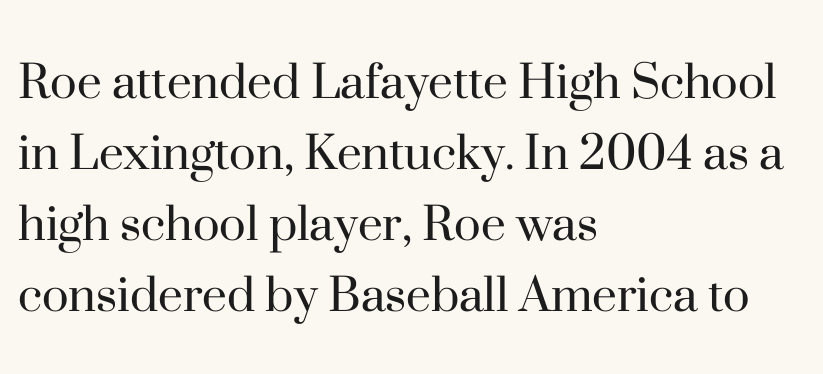
{"serif": "yes", "italic": "no", "bold": "no", "weight": "regular", "width": "normal", "stroke_contrast": "high", "x_height": "small", "monospaced": "no", "underline": "no", "align": "left", "line_spacing": "normal", "line_spacing_ratio": 1.27, "letter_spacing": "normal", "letter_spacing_em": 0.0, "glyph_px": 56}
